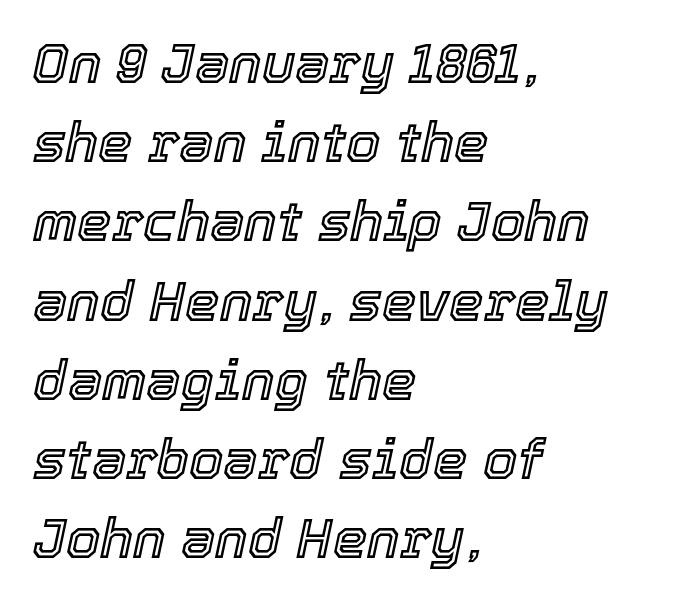
Q: Is the text italic (slanted)? A: Yes, it leans right by about 12 degrees.
Q: Is the text underlined? A: No.
Q: How is the paragraph aligned? A: Left-aligned.
Q: Is the spacing between letters normal or unusually wide? A: Normal.
Q: Is the spacing between lines tight, normal or loose? A: Normal.
Q: Width (condensed, normal, or wide)? A: Normal.
Q: x-height? A: Medium.
Q: Monospaced? A: No.
